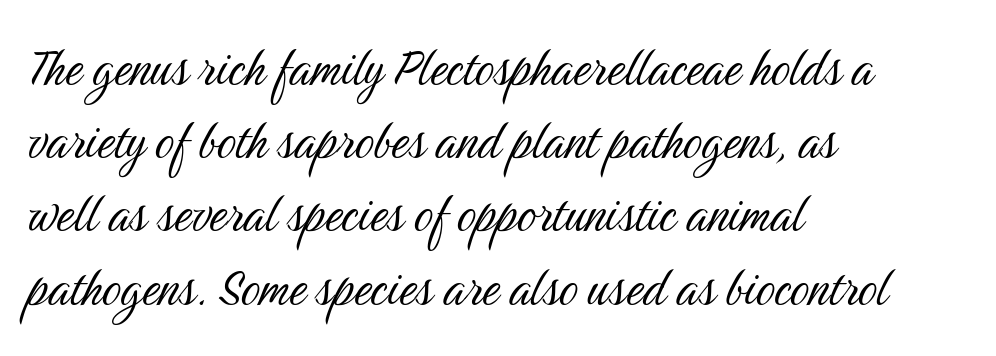
Q: Is the text bold? A: No.
Q: Is the text italic (slanted)? A: Yes.
Q: Is the typeface a serif or a sans-serif typeface? A: Sans-serif.
Q: Is the text underlined? A: No.
Q: How is the paragraph aligned? A: Left-aligned.
Q: Is the spacing between letters normal or unusually wide? A: Normal.
Q: Width (condensed, normal, or wide)? A: Condensed.
Q: Stroke contrast? A: Medium.
Q: x-height? A: Medium.
Q: Monospaced? A: No.
